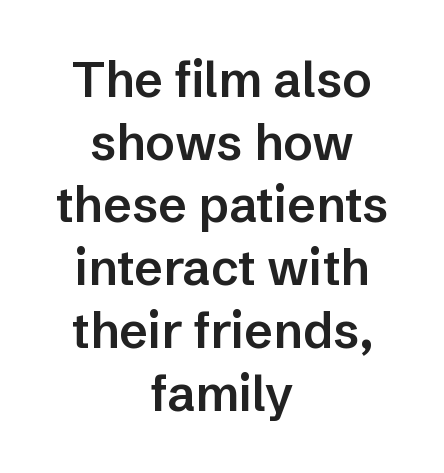
Q: Is the text bold? A: Semi-bold.
Q: Is the text italic (slanted)? A: No, it is upright.
Q: Is the typeface a serif or a sans-serif typeface? A: Sans-serif.
Q: Is the text underlined? A: No.
Q: How is the paragraph aligned? A: Centered.
Q: Is the spacing between letters normal or unusually wide? A: Normal.
Q: Is the spacing between lines tight, normal or loose? A: Normal.
Q: Width (condensed, normal, or wide)? A: Normal.
Q: Stroke contrast? A: Low.
Q: x-height? A: Medium.
Q: Monospaced? A: No.
